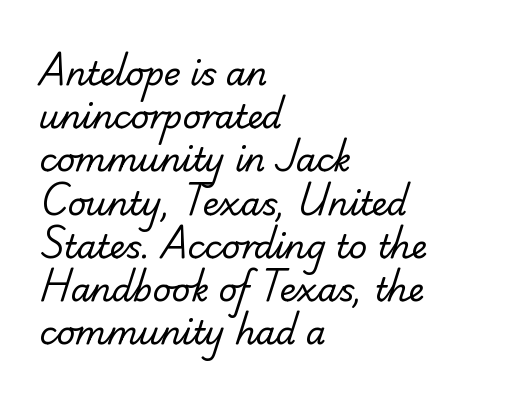
Q: Is the text bold? A: No.
Q: Is the typeface a serif or a sans-serif typeface? A: Sans-serif.
Q: Is the text underlined? A: No.
Q: How is the paragraph aligned? A: Left-aligned.
Q: Is the spacing between letters normal or unusually wide? A: Normal.
Q: Is the spacing between lines tight, normal or loose? A: Normal.
Q: Width (condensed, normal, or wide)? A: Normal.
Q: Stroke contrast? A: Low.
Q: x-height? A: Small.
Q: Monospaced? A: No.
